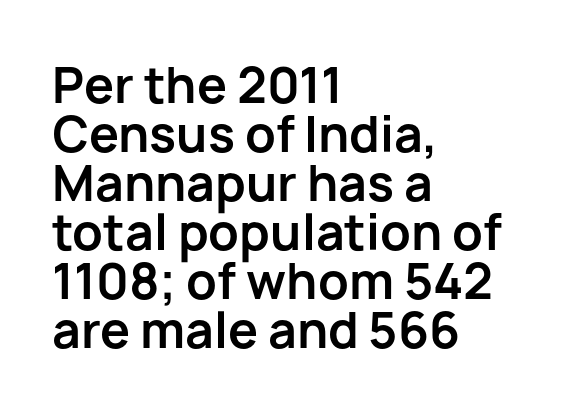
The image shows 48 px bold sans-serif type, upright; set left-aligned, tight line spacing (1.02x), normal letter spacing, not underlined; low stroke contrast and a medium x-height.
